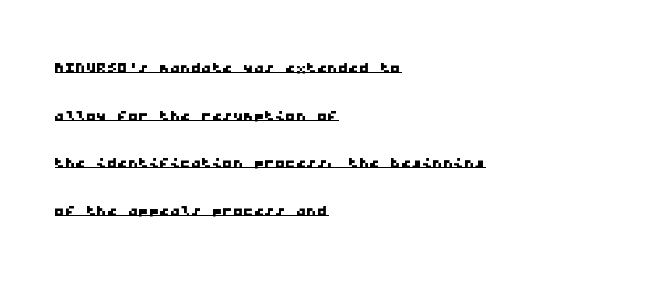
This rendering uses left alignment, leaving the right contour irregular. The tracking reads as untouched default to a designer's eye. Somebody hit Ctrl+U on this one — the words are underlined. A great deal of white space separates one row of letters from the next.
